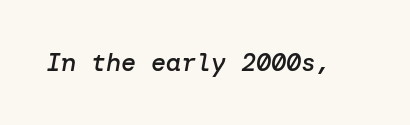
The image shows 25 px text type, italic (leaning right); set normal letter spacing, not underlined.
